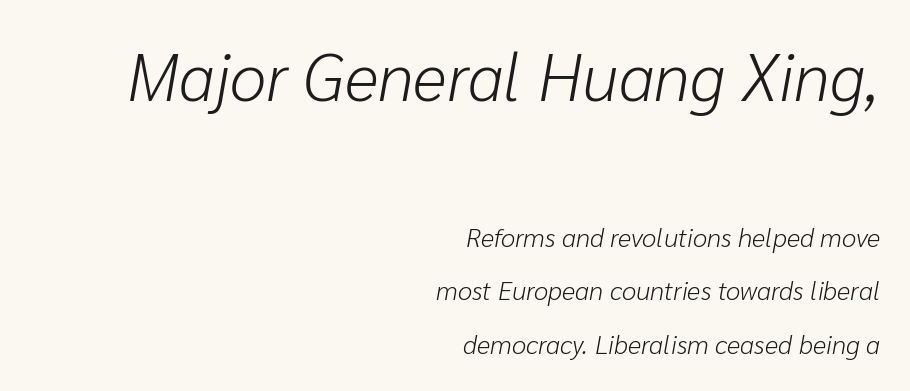
Italic: yes, the glyphs are oblique. Does the bottom block carry the larger type? No, the top block does. Weight: regular or lighter. Each row of text sits above clean, open space. Is this a fixed-width face? No — the glyphs have proportional, varying widths. The lines are quadded right.
